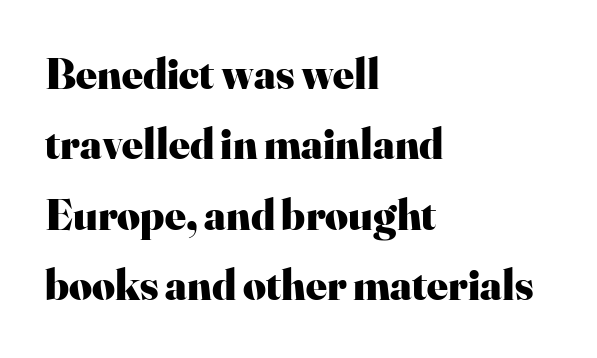
Baseline-to-baseline distance is the conventional proportion of letter height. Nobody touched the tracking dial on this one. Is this a fixed-width face? No — the glyphs have proportional, varying widths. The glyphs are unaccompanied by any horizontal stroke below them. On the weight axis this lands at bold, roughly 700. Short and long lines alike share a common starting point at left.
